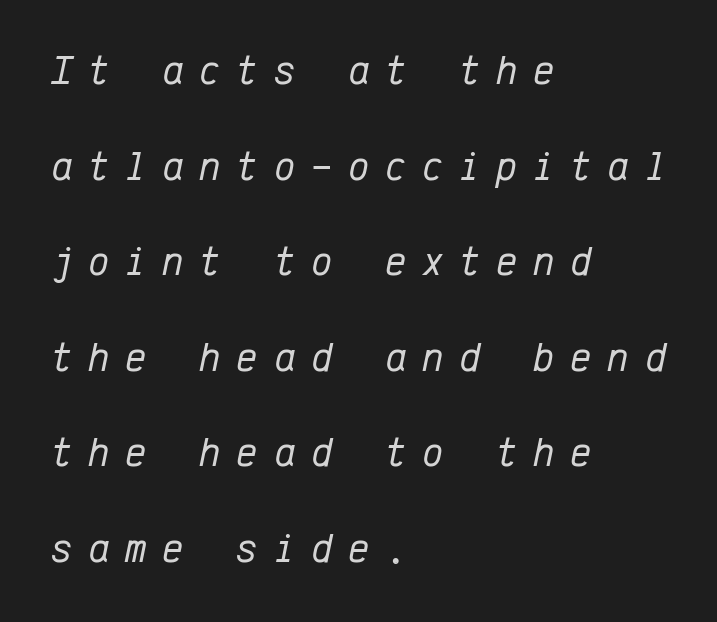
{"italic": "yes", "lean": "right", "slant_degrees": 12, "bold": "no", "weight": "regular", "width": "normal", "stroke_contrast": "low", "x_height": "medium", "monospaced": "yes", "underline": "no", "align": "left", "line_spacing": "loose", "line_spacing_ratio": 2.33, "letter_spacing": "wide", "letter_spacing_em": 0.38, "glyph_px": 41}
